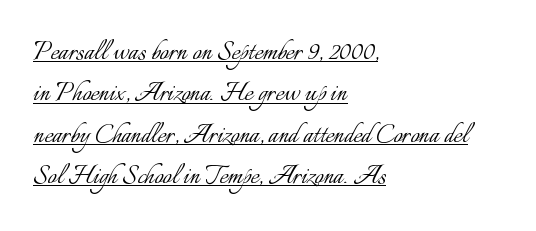
The image shows 32 px light type; set left-aligned, normal line spacing (1.29x), normal letter spacing, underlined; low stroke contrast and a small x-height.
